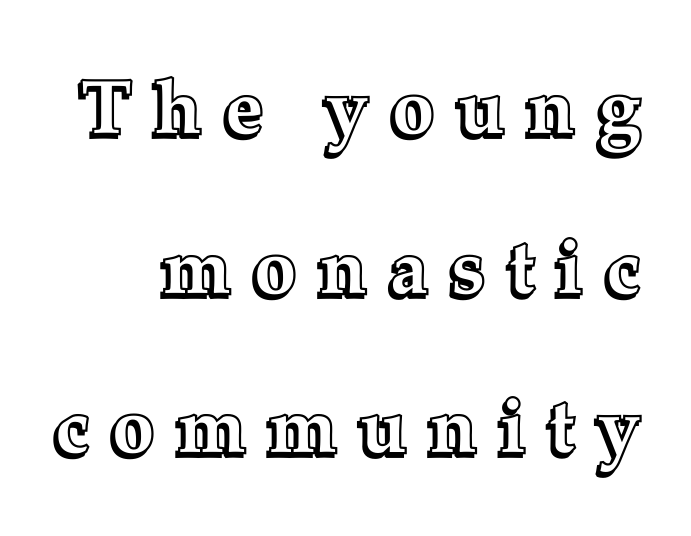
The letters stand upright; this is a roman face. A typesetter would call this heavily tracked-out type. The words here are not underlined. The letters advance in unequal steps, a hallmark of proportional type. Rows of type keep a wide berth in the vertical direction.
